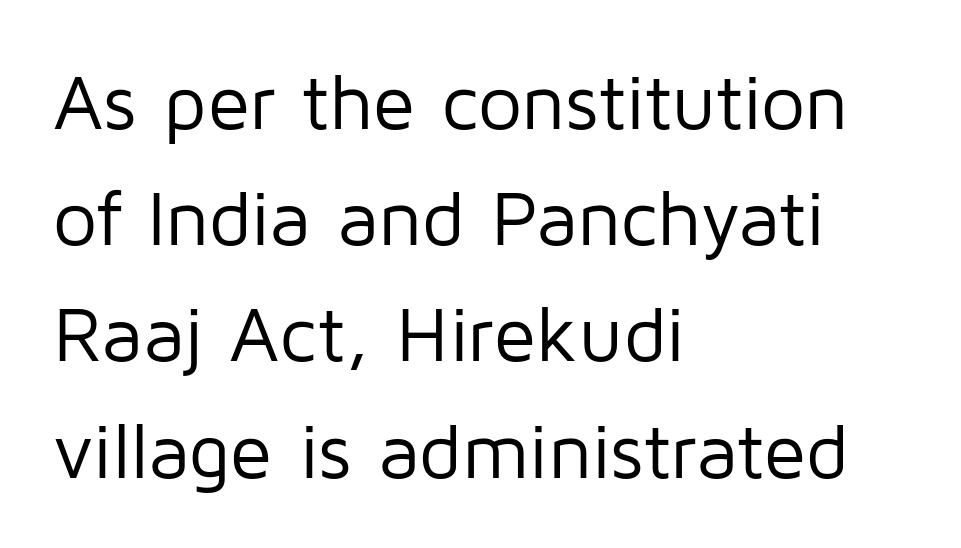
The image shows 78 px regular-weight sans-serif type, upright; set left-aligned, normal line spacing (1.49x), normal letter spacing, not underlined; low stroke contrast and a medium x-height.
